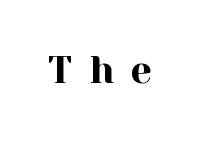
This is serif lettering, the kind often seen in printed books. Is the letter spacing exaggerated? Yes — the characters are pushed far apart. Beneath every word, the page is bare. If you drew a line through each stem, it would be perfectly vertical. Looks like regular typesetting: each glyph gets only the width it needs.
